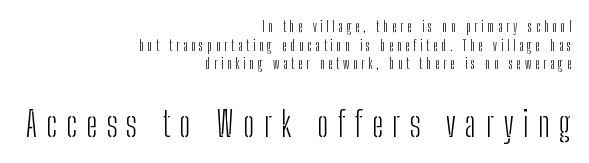
Q: Is the text bold? A: No.
Q: Is the text italic (slanted)? A: No, it is upright.
Q: Is the typeface a serif or a sans-serif typeface? A: Sans-serif.
Q: Is the text underlined? A: No.
Q: How is the paragraph aligned? A: Right-aligned.
Q: Is the spacing between letters normal or unusually wide? A: Unusually wide.
Q: Is the spacing between lines tight, normal or loose? A: Normal.
Q: Which block of text is set in a larger size, the first (top) or the second (bottom)? A: The second (bottom) one.
Q: Width (condensed, normal, or wide)? A: Condensed.
Q: Stroke contrast? A: Low.
Q: x-height? A: Medium.
Q: Monospaced? A: No.
